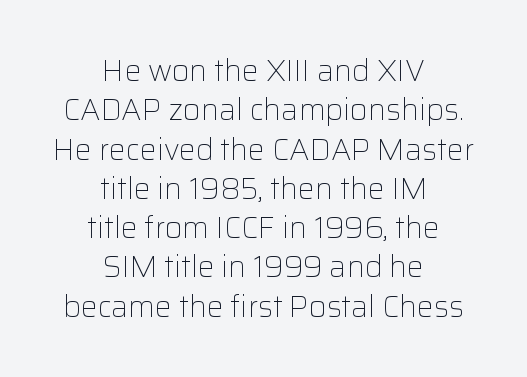
{"serif": "no", "italic": "no", "bold": "no", "weight": "light", "width": "normal", "stroke_contrast": "low", "x_height": "medium", "monospaced": "no", "underline": "no", "align": "center", "line_spacing": "normal", "line_spacing_ratio": 1.31, "letter_spacing": "normal", "letter_spacing_em": 0.0, "glyph_px": 30}
